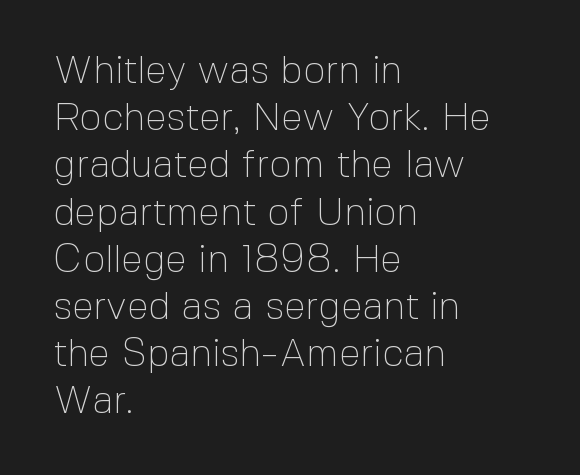
Q: Is the text bold? A: No.
Q: Is the text italic (slanted)? A: No, it is upright.
Q: Is the typeface a serif or a sans-serif typeface? A: Sans-serif.
Q: Is the text underlined? A: No.
Q: How is the paragraph aligned? A: Left-aligned.
Q: Is the spacing between letters normal or unusually wide? A: Normal.
Q: Width (condensed, normal, or wide)? A: Normal.
Q: x-height? A: Medium.
Q: Monospaced? A: No.
